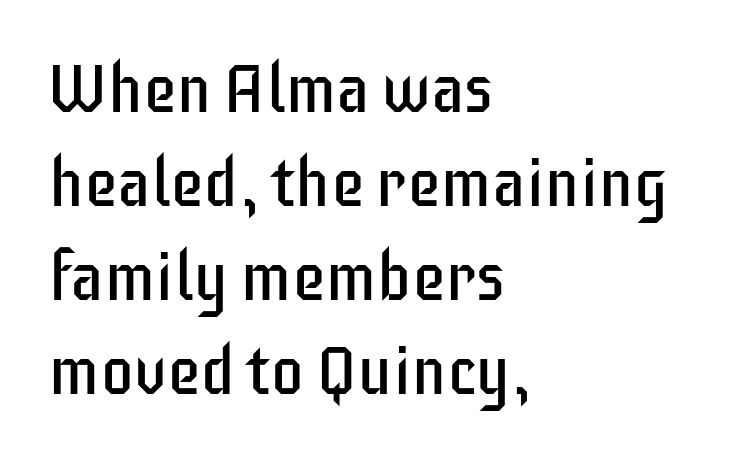
These lines are rendered in a variable-pitch font. Just letters on the line, the space beneath them empty. Ordinary non-slanted type is in use. If you measured baseline to baseline, you'd find a middling distance. Compared with a centered layout, this one pins lines to the left instead. Examine the stroke ends and you'll find no serifs.
